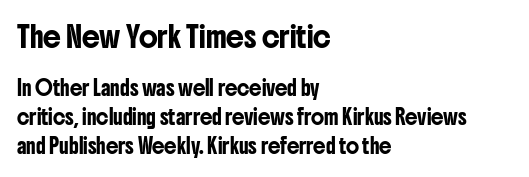
Airy leading. Horizontal alignment here is leftward, the default for most running prose. Is the letter spacing exaggerated? No — it looks like the ordinary default. Bare-footed words on every line.
